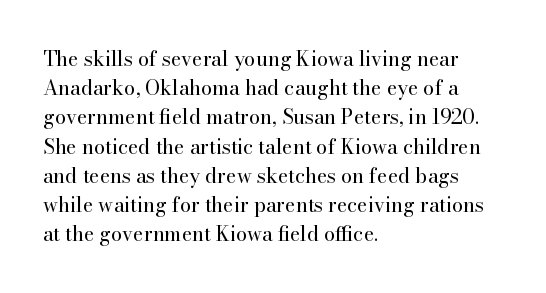
Q: Is the text bold? A: No.
Q: Is the text italic (slanted)? A: No, it is upright.
Q: Is the text underlined? A: No.
Q: How is the paragraph aligned? A: Left-aligned.
Q: Is the spacing between letters normal or unusually wide? A: Normal.
Q: Is the spacing between lines tight, normal or loose? A: Normal.
